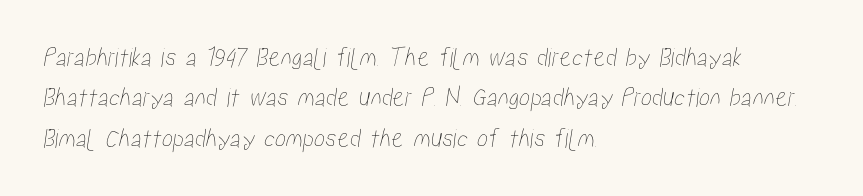
The image shows 28 px condensed type; set left-aligned, normal line spacing (1.44x), normal letter spacing, not underlined; low stroke contrast and a medium x-height.
